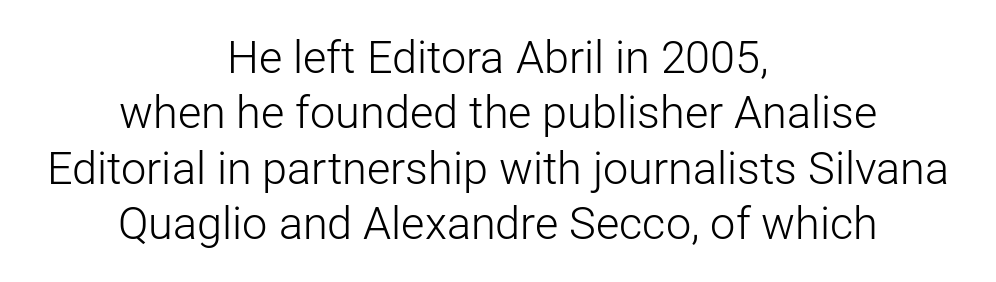
{"serif": "no", "italic": "no", "bold": "no", "weight": "light", "width": "normal", "stroke_contrast": "low", "x_height": "medium", "monospaced": "no", "underline": "no", "align": "center", "line_spacing_ratio": 1.23, "letter_spacing": "normal", "letter_spacing_em": 0.0, "glyph_px": 45}
